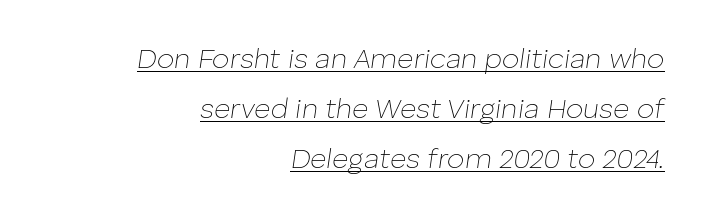
{"italic": "yes", "lean": "right", "slant_degrees": 8, "bold": "no", "weight": "thin", "width": "normal", "stroke_contrast": "low", "x_height": "medium", "monospaced": "no", "underline": "yes", "align": "right", "line_spacing_ratio": 1.79, "letter_spacing": "normal", "letter_spacing_em": 0.0, "glyph_px": 28}
